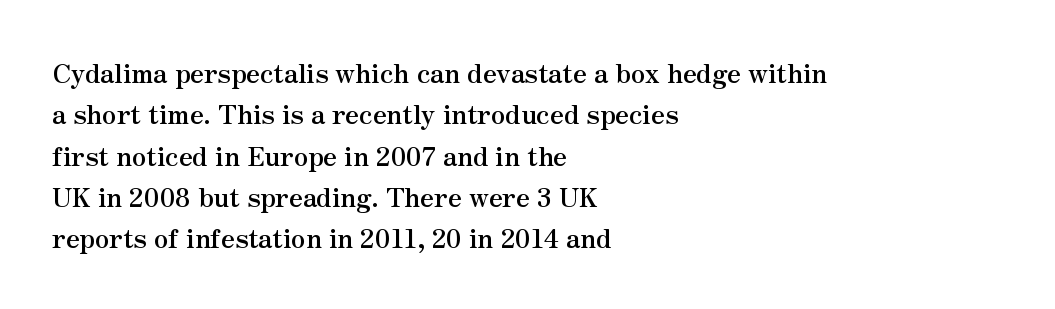
Descenders are the only things crossing below the line. Honestly, the row spacing looks completely unremarkable. The font is running at its bold setting. Inter-character spacing is left at the font's built-in metrics. Vertical strokes here are truly vertical.
